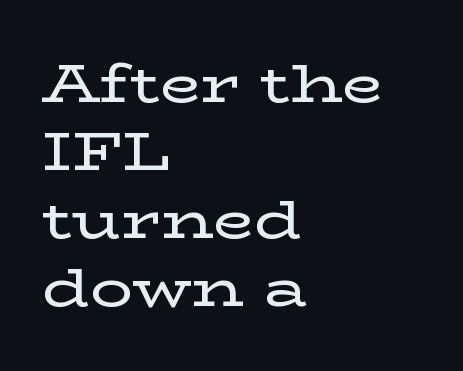
{"serif": "yes", "italic": "no", "width": "wide", "stroke_contrast": "low", "x_height": "medium", "monospaced": "no", "underline": "no", "align": "left", "line_spacing": "normal", "line_spacing_ratio": 1.28, "letter_spacing": "normal", "letter_spacing_em": 0.0, "glyph_px": 53}
